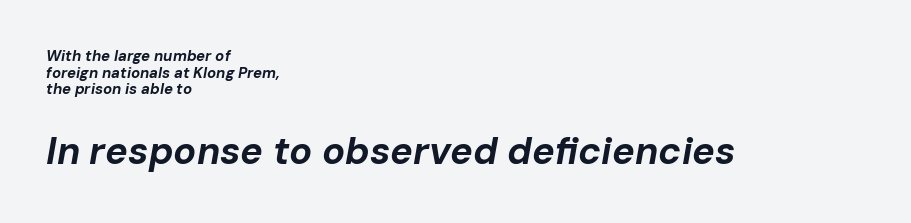
Where is the straight margin? On the left. No word sits above an underline. The block sitting lower on the canvas is the one with enlarged characters. Set as a true bold cut, around the 700 mark.
